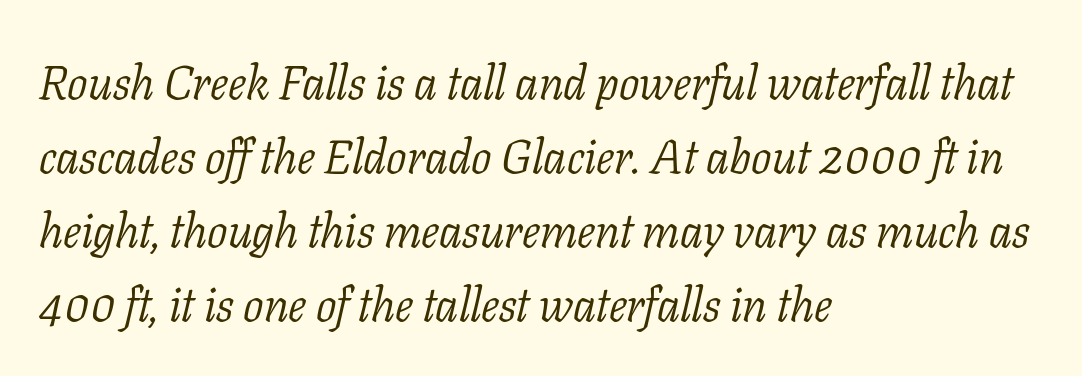
Is the letter spacing exaggerated? No — it looks like the ordinary default. Leftover space on each line is placed entirely after the last word. Line spacing here is normal. Each letter keeps its own natural width here, so spacing adapts to shape.
